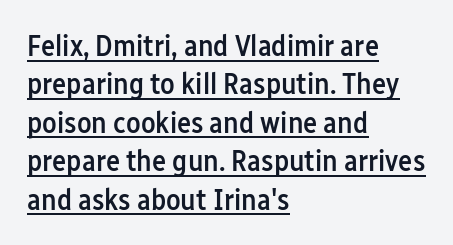
{"serif": "no", "italic": "no", "bold": "semi", "weight": "semibold", "width": "condensed", "stroke_contrast": "low", "x_height": "medium", "monospaced": "no", "underline": "yes", "align": "left", "line_spacing": "normal", "line_spacing_ratio": 1.28, "letter_spacing": "normal", "letter_spacing_em": 0.0, "glyph_px": 30}
